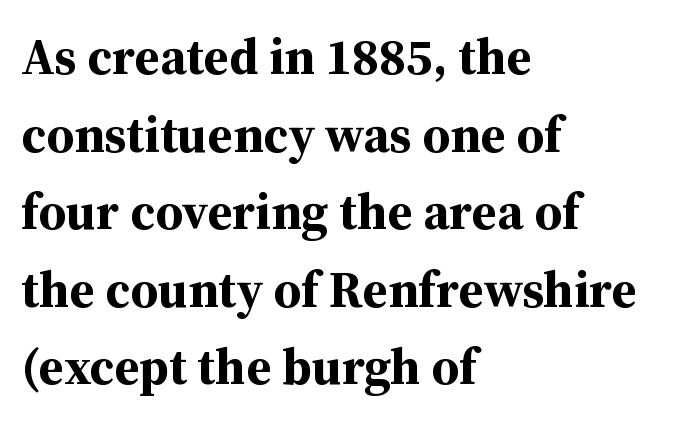
Quick note: not italic, upright. These lines carry a lot of weight — the face is fully bold. A typesetter would call this proportional, since set widths differ per character. The string is rendered with underlining switched off. Glyph-to-glyph distance matches everyday printed text.
